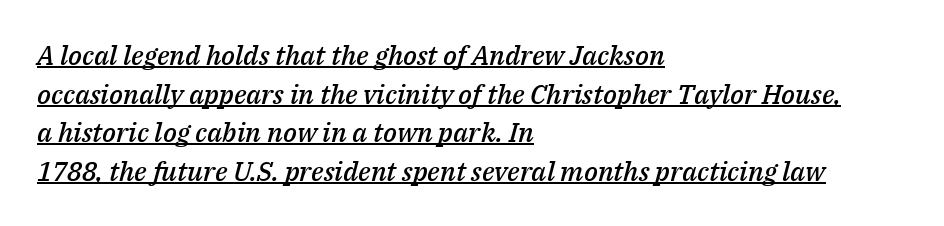
Q: Is the text bold? A: Semi-bold.
Q: Is the text italic (slanted)? A: Yes, it leans right by about 14 degrees.
Q: Is the text underlined? A: Yes.
Q: How is the paragraph aligned? A: Left-aligned.
Q: Is the spacing between letters normal or unusually wide? A: Normal.
Q: Is the spacing between lines tight, normal or loose? A: Normal.
